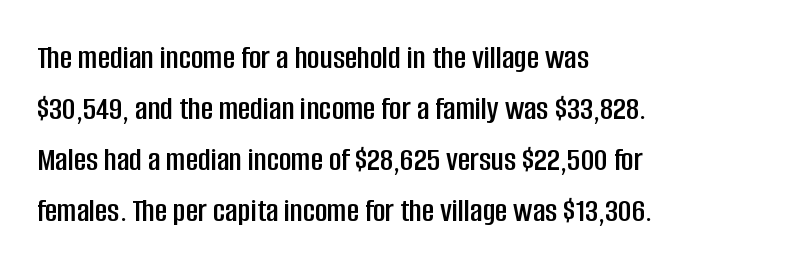
Q: Is the text italic (slanted)? A: No, it is upright.
Q: Is the typeface a serif or a sans-serif typeface? A: Sans-serif.
Q: Is the text underlined? A: No.
Q: How is the paragraph aligned? A: Left-aligned.
Q: Is the spacing between letters normal or unusually wide? A: Normal.
Q: Is the spacing between lines tight, normal or loose? A: Normal.
Q: Width (condensed, normal, or wide)? A: Condensed.
Q: Stroke contrast? A: Low.
Q: x-height? A: Large.
Q: Monospaced? A: No.
